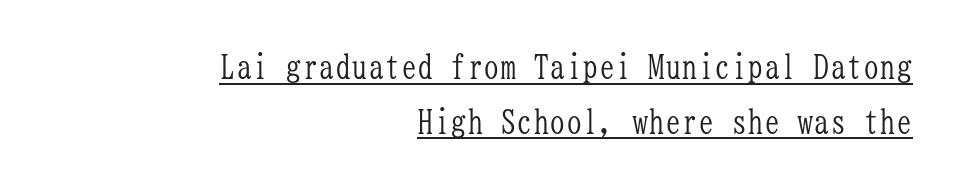
The image shows 33 px light, condensed serif type, upright, monospaced; set right-aligned, normal line spacing (1.66x), normal letter spacing, underlined; low stroke contrast and a medium x-height.
